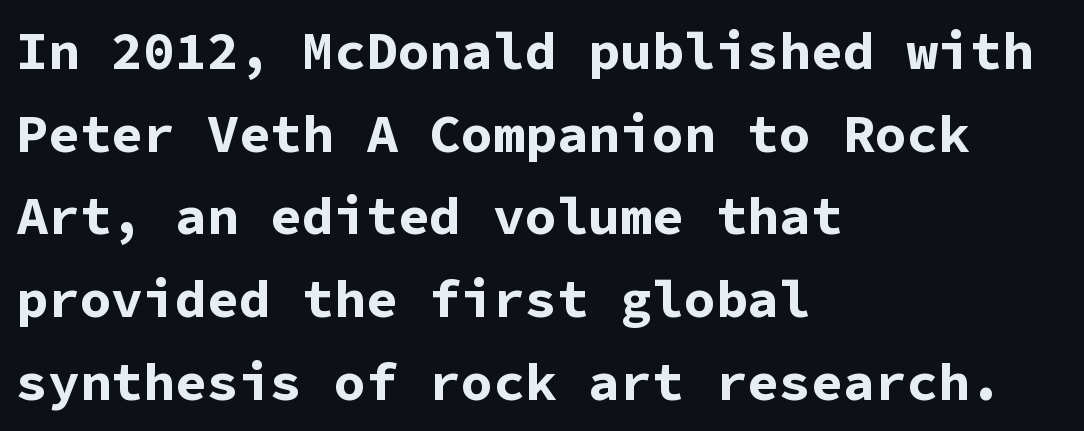
Thick stems and heavy bowls — unmistakably bold. When letters stand straight like this, we call the style roman or upright. The space between consecutive lines is moderate. The rendering uses typewriter-style spacing with identical character cells.
